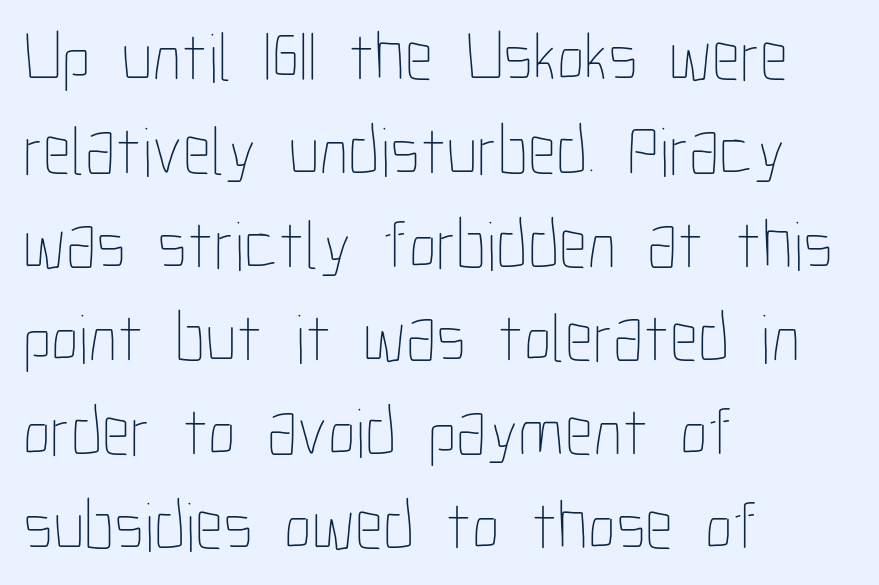
{"italic": "no", "bold": "no", "weight": "thin", "width": "condensed", "stroke_contrast": "low", "x_height": "medium", "monospaced": "no", "underline": "no", "align": "left", "line_spacing": "normal", "line_spacing_ratio": 1.34, "letter_spacing": "normal", "letter_spacing_em": 0.0, "glyph_px": 70}
